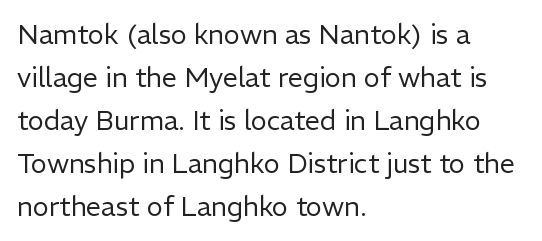
The image shows 27 px text type, upright; set left-aligned, normal line spacing (1.59x), normal letter spacing, not underlined.
